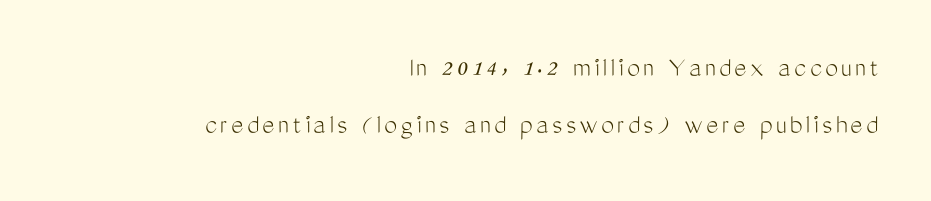
Q: Is the text bold? A: No.
Q: Is the text italic (slanted)? A: No, it is upright.
Q: Is the typeface a serif or a sans-serif typeface? A: Sans-serif.
Q: Is the text underlined? A: No.
Q: How is the paragraph aligned? A: Right-aligned.
Q: Is the spacing between lines tight, normal or loose? A: Loose.
Q: Width (condensed, normal, or wide)? A: Condensed.
Q: Stroke contrast? A: Medium.
Q: x-height? A: Medium.
Q: Monospaced? A: No.
